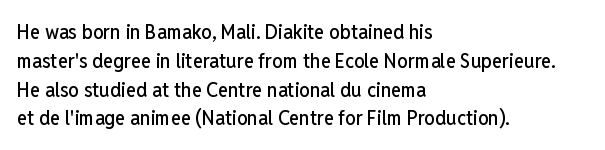
Q: Is the text italic (slanted)? A: No, it is upright.
Q: Is the text underlined? A: No.
Q: How is the paragraph aligned? A: Left-aligned.
Q: Is the spacing between letters normal or unusually wide? A: Normal.
Q: Is the spacing between lines tight, normal or loose? A: Normal.
